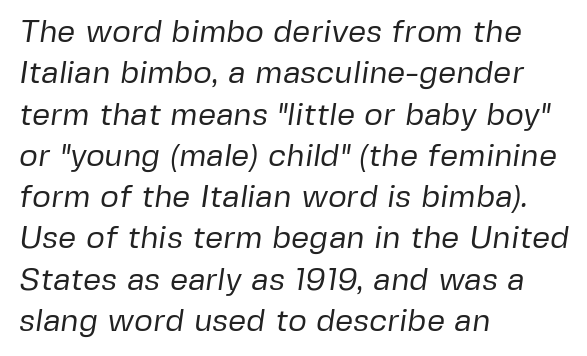
Tracking here is standard; glyphs follow each other at the usual distance. Only glyphs here, with clear space below each row. Letters have the restrained weight of plain body copy at most. The passage shown is typed in a proportional face where columns would drift. These lines stack with their left ends in a neat column.
